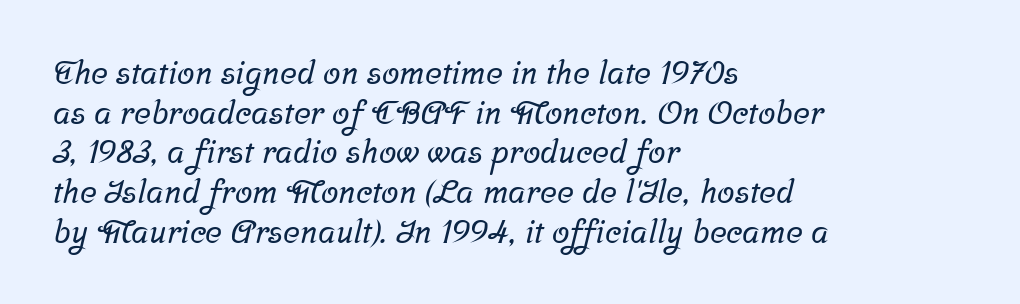
The image shows 32 px text type; set left-aligned, line spacing 1.24x, normal letter spacing, not underlined; low stroke contrast and a medium x-height.
